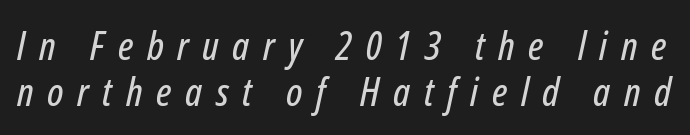
{"italic": "yes", "lean": "right", "slant_degrees": 12, "width": "condensed", "stroke_contrast": "low", "x_height": "medium", "monospaced": "no", "underline": "no", "line_spacing": "tight", "line_spacing_ratio": 1.15, "letter_spacing": "wide", "letter_spacing_em": 0.34, "glyph_px": 40}
